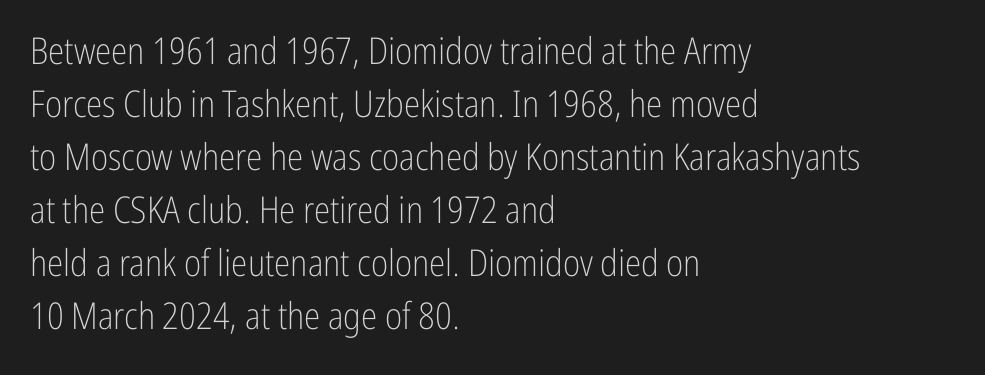
Q: Is the text bold? A: No.
Q: Is the text italic (slanted)? A: No, it is upright.
Q: Is the typeface a serif or a sans-serif typeface? A: Sans-serif.
Q: Is the text underlined? A: No.
Q: How is the paragraph aligned? A: Left-aligned.
Q: Is the spacing between letters normal or unusually wide? A: Normal.
Q: Is the spacing between lines tight, normal or loose? A: Normal.
Q: Width (condensed, normal, or wide)? A: Condensed.
Q: Stroke contrast? A: Low.
Q: x-height? A: Medium.
Q: Monospaced? A: No.
